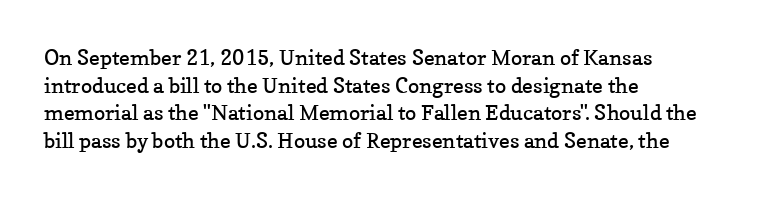
The image shows 21 px text type, upright; set left-aligned, normal line spacing (1.31x), normal letter spacing, not underlined.
